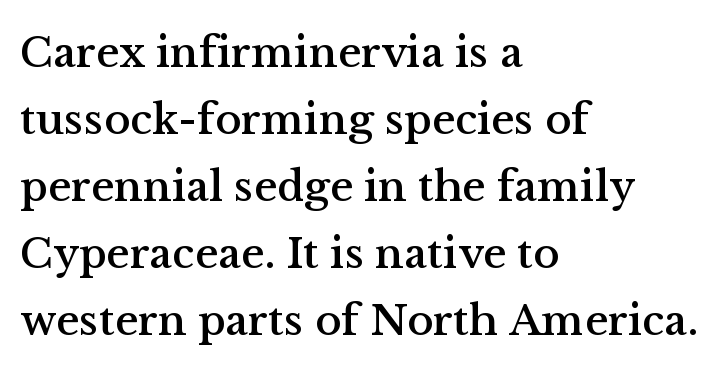
The space between consecutive lines is moderate. Spacing verdict: proportional, widths tailored to each character. Reading down the block, your eye returns to a fixed left position each line. Unmarked baselines from the first word to the last.
